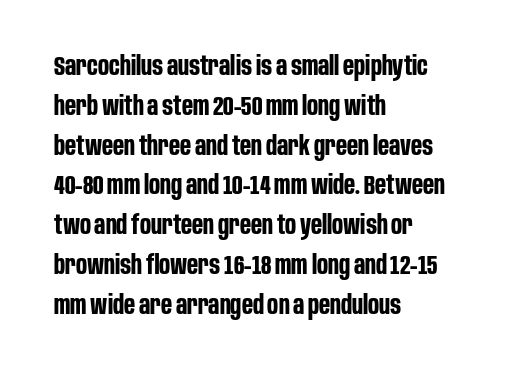
Plenty of ink on the page — the face is bold. Vertical spacing — default. Descenders hang freely into open space. All the whitespace from short lines collects on the right. This rendering leaves character spacing at its baseline value. Do the letters lean? They stand straight.
